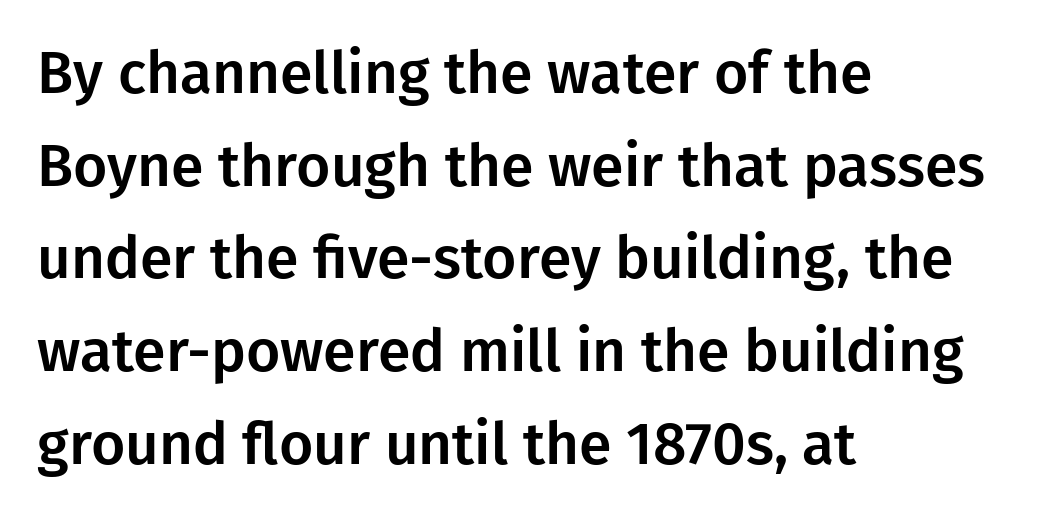
{"serif": "no", "italic": "no", "width": "normal", "stroke_contrast": "low", "x_height": "medium", "monospaced": "no", "underline": "no", "align": "left", "line_spacing": "normal", "line_spacing_ratio": 1.57, "letter_spacing": "normal", "letter_spacing_em": 0.0, "glyph_px": 59}
